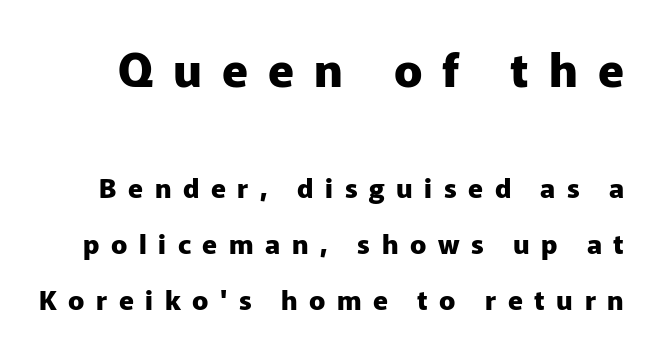
{"serif": "no", "italic": "no", "bold": "yes", "weight": "heavy", "width": "normal", "stroke_contrast": "low", "x_height": "medium", "monospaced": "no", "underline": "no", "line_spacing": "loose", "line_spacing_ratio": 2.06, "letter_spacing": "wide", "letter_spacing_em": 0.43, "larger_block": "first", "size_ratio": 1.74, "glyph_px": 47}
